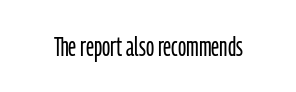
The image shows 27 px text type, upright; set normal letter spacing, not underlined.
